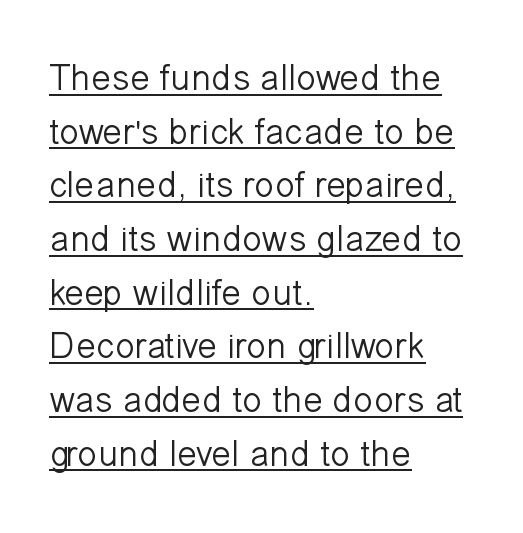
Q: Is the text bold? A: No.
Q: Is the text italic (slanted)? A: No, it is upright.
Q: Is the typeface a serif or a sans-serif typeface? A: Sans-serif.
Q: Is the text underlined? A: Yes.
Q: How is the paragraph aligned? A: Left-aligned.
Q: Is the spacing between letters normal or unusually wide? A: Normal.
Q: Is the spacing between lines tight, normal or loose? A: Normal.
Q: Width (condensed, normal, or wide)? A: Normal.
Q: Stroke contrast? A: Low.
Q: x-height? A: Medium.
Q: Monospaced? A: No.
